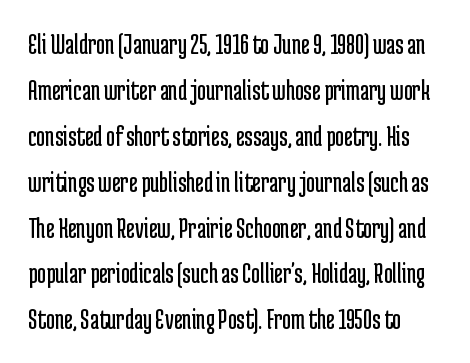
Examine the stroke ends and you'll find no serifs. Observe the ordinary spacing: letters are neighbours, not strangers. These glyphs show unthickened strokes, regular width or finer. Ordinary non-slanted type is in use. Varying glyph widths throughout — classic text-font behaviour.
